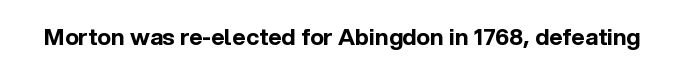
The image shows 23 px bold type, upright; set normal letter spacing, not underlined.
